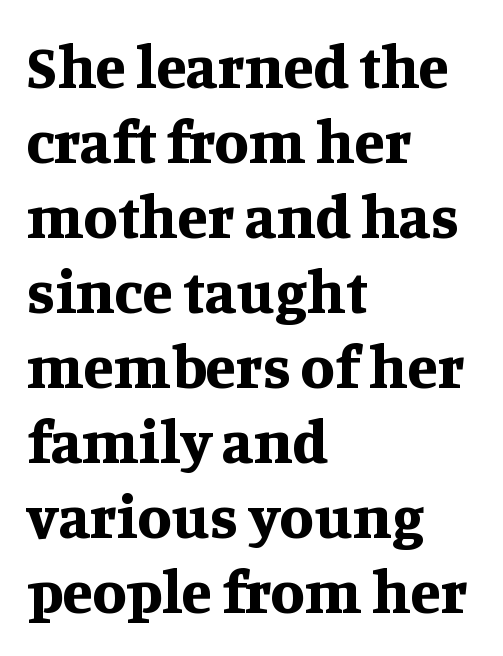
{"serif": "yes", "italic": "no", "bold": "yes", "weight": "bold", "width": "normal", "stroke_contrast": "medium", "x_height": "large", "monospaced": "no", "underline": "no", "align": "left", "line_spacing_ratio": 1.21, "letter_spacing": "normal", "letter_spacing_em": 0.0, "glyph_px": 62}
